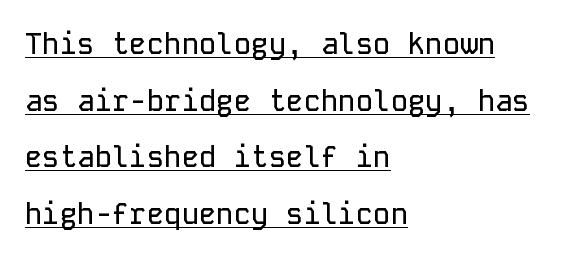
The image shows 29 px sans-serif type, upright, monospaced; set left-aligned, loose line spacing (1.95x), normal letter spacing, underlined; low stroke contrast and a medium x-height.
